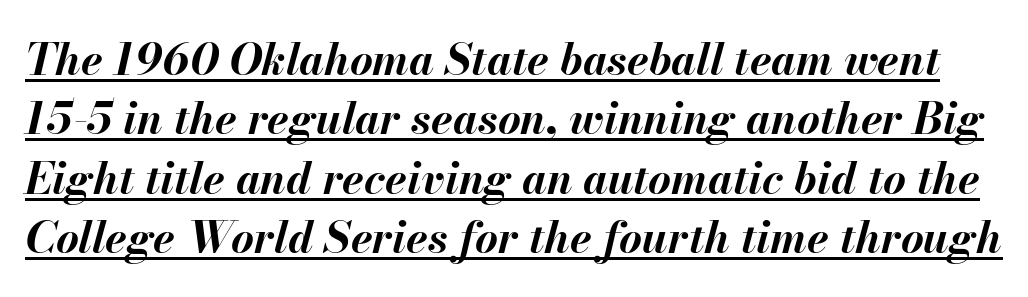
{"italic": "yes", "lean": "right", "slant_degrees": 13, "bold": "yes", "weight": "bold", "width": "normal", "stroke_contrast": "medium", "x_height": "small", "monospaced": "no", "underline": "yes", "line_spacing": "normal", "line_spacing_ratio": 1.35, "letter_spacing": "normal", "letter_spacing_em": 0.0, "glyph_px": 44}
